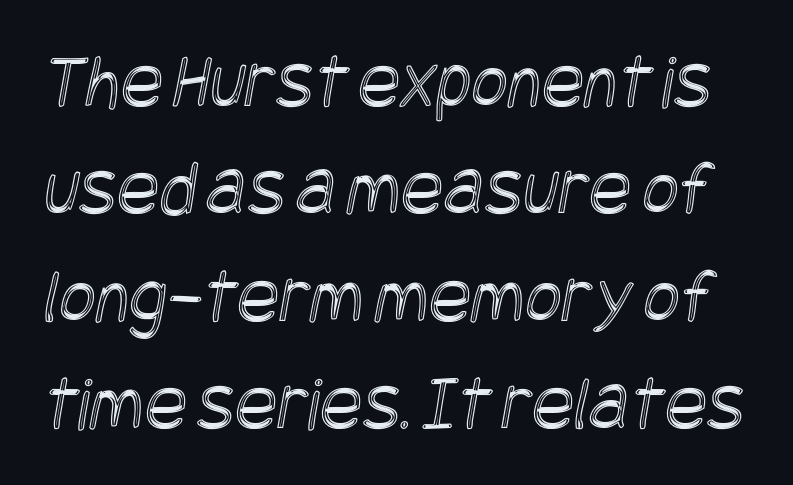
{"width": "condensed", "x_height": "large", "underline": "no", "line_spacing": "normal", "line_spacing_ratio": 1.36, "letter_spacing": "normal", "letter_spacing_em": 0.0, "glyph_px": 79}
